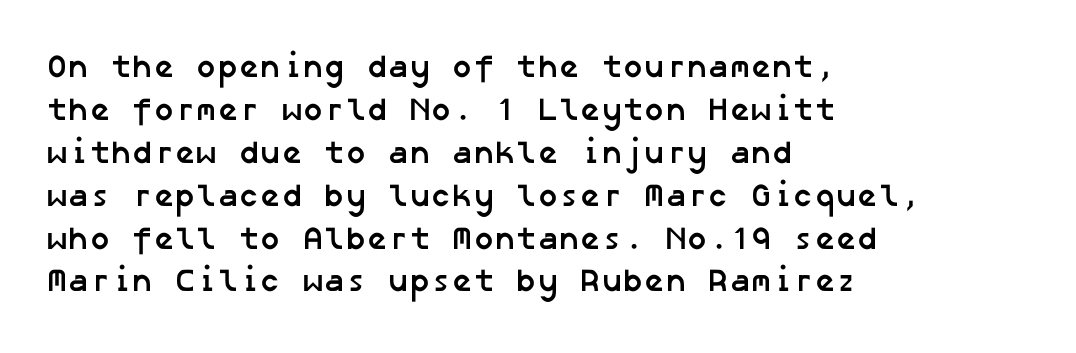
Q: Is the text bold? A: Yes.
Q: Is the typeface a serif or a sans-serif typeface? A: Sans-serif.
Q: Is the text underlined? A: No.
Q: How is the paragraph aligned? A: Left-aligned.
Q: Is the spacing between letters normal or unusually wide? A: Normal.
Q: Is the spacing between lines tight, normal or loose? A: Normal.
Q: Width (condensed, normal, or wide)? A: Normal.
Q: Stroke contrast? A: Low.
Q: x-height? A: Medium.
